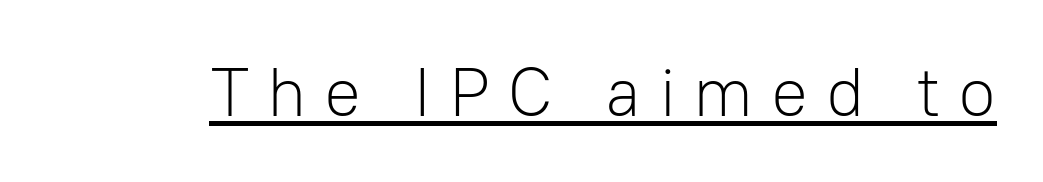
Q: Is the text bold? A: No.
Q: Is the text italic (slanted)? A: No, it is upright.
Q: Is the typeface a serif or a sans-serif typeface? A: Sans-serif.
Q: Is the text underlined? A: Yes.
Q: Is the spacing between letters normal or unusually wide? A: Unusually wide.
Q: Width (condensed, normal, or wide)? A: Normal.
Q: Stroke contrast? A: Low.
Q: x-height? A: Medium.
Q: Monospaced? A: No.
